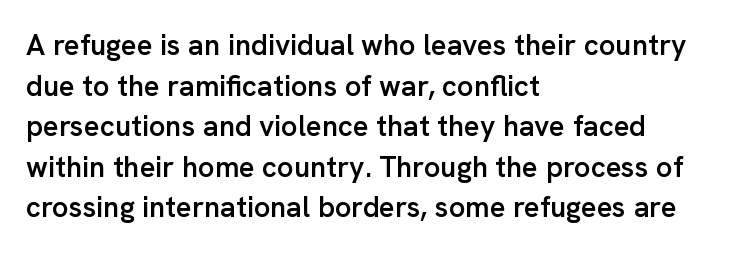
This sample has the flowing, uneven cadence of proportional lettering. Visually the block forms a straight wall on the left and a jagged coastline on the right. Interline gaps are of average width in this sample. Font category for this specimen: sans-serif. Is the type bold? Partly — it's a semibold, heavier than regular but not fully bold. Notice how the stems are strictly vertical — no italics here.
